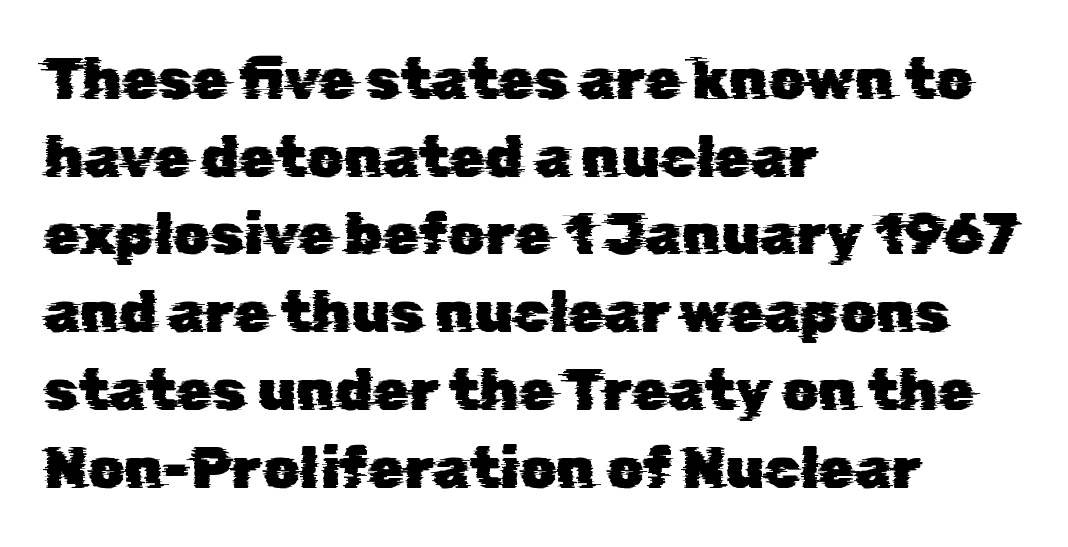
Q: Is the typeface a serif or a sans-serif typeface? A: Sans-serif.
Q: Is the text underlined? A: No.
Q: How is the paragraph aligned? A: Left-aligned.
Q: Is the spacing between letters normal or unusually wide? A: Normal.
Q: Is the spacing between lines tight, normal or loose? A: Normal.
Q: Width (condensed, normal, or wide)? A: Normal.
Q: Stroke contrast? A: Low.
Q: x-height? A: Medium.
Q: Monospaced? A: No.
